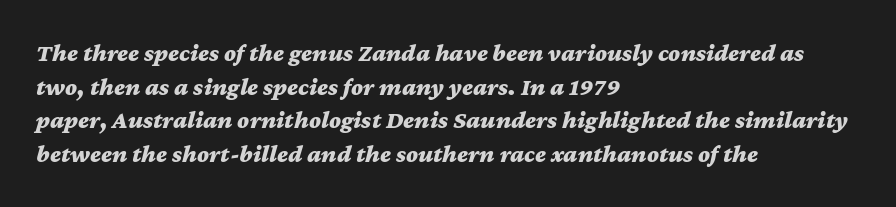
{"italic": "yes", "lean": "right", "slant_degrees": 12, "bold": "yes", "underline": "no", "align": "left", "line_spacing": "normal", "line_spacing_ratio": 1.35, "letter_spacing": "normal", "letter_spacing_em": 0.0, "glyph_px": 25}
